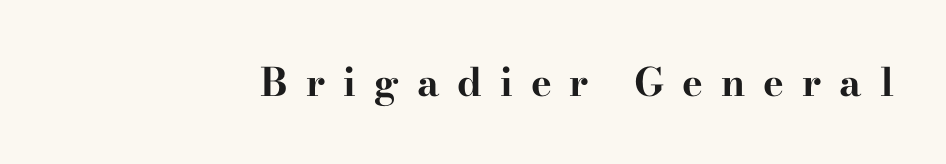
Q: Is the text bold? A: Yes.
Q: Is the text italic (slanted)? A: No, it is upright.
Q: Is the typeface a serif or a sans-serif typeface? A: Serif.
Q: Is the text underlined? A: No.
Q: Is the spacing between letters normal or unusually wide? A: Unusually wide.
Q: Width (condensed, normal, or wide)? A: Wide.
Q: Stroke contrast? A: High.
Q: x-height? A: Small.
Q: Monospaced? A: No.
